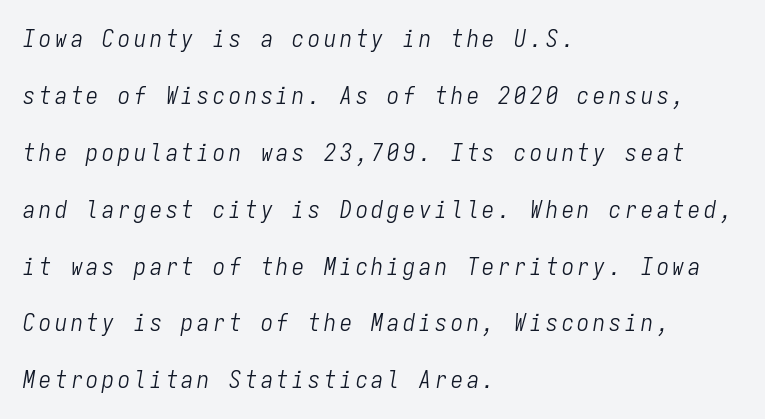
Q: Is the text bold? A: No.
Q: Is the text italic (slanted)? A: Yes, it leans right by about 9 degrees.
Q: Is the text underlined? A: No.
Q: How is the paragraph aligned? A: Left-aligned.
Q: Is the spacing between lines tight, normal or loose? A: Loose.
